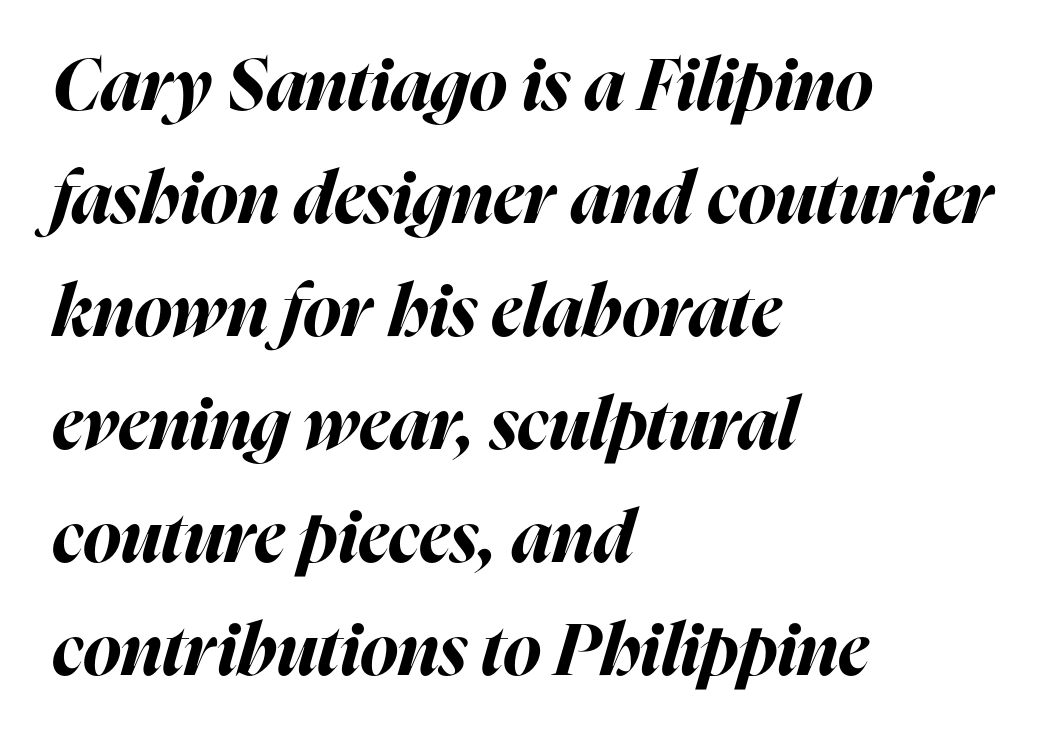
Q: Is the text bold? A: Yes.
Q: Is the text italic (slanted)? A: Yes, it leans right by about 16 degrees.
Q: Is the text underlined? A: No.
Q: How is the paragraph aligned? A: Left-aligned.
Q: Is the spacing between letters normal or unusually wide? A: Normal.
Q: Is the spacing between lines tight, normal or loose? A: Normal.
Q: Width (condensed, normal, or wide)? A: Normal.
Q: Stroke contrast? A: High.
Q: x-height? A: Medium.
Q: Monospaced? A: No.
